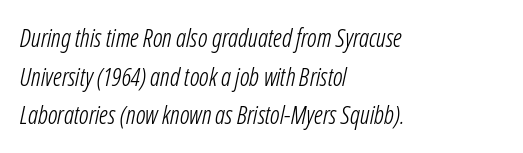
The image shows 25 px text type, italic (leaning right); set left-aligned, normal line spacing (1.55x), normal letter spacing, not underlined.
